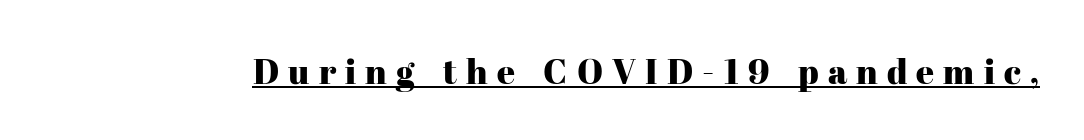
Q: Is the text italic (slanted)? A: No, it is upright.
Q: Is the typeface a serif or a sans-serif typeface? A: Serif.
Q: Is the text underlined? A: Yes.
Q: Is the spacing between letters normal or unusually wide? A: Unusually wide.
Q: Width (condensed, normal, or wide)? A: Normal.
Q: Stroke contrast? A: High.
Q: x-height? A: Medium.
Q: Monospaced? A: No.
